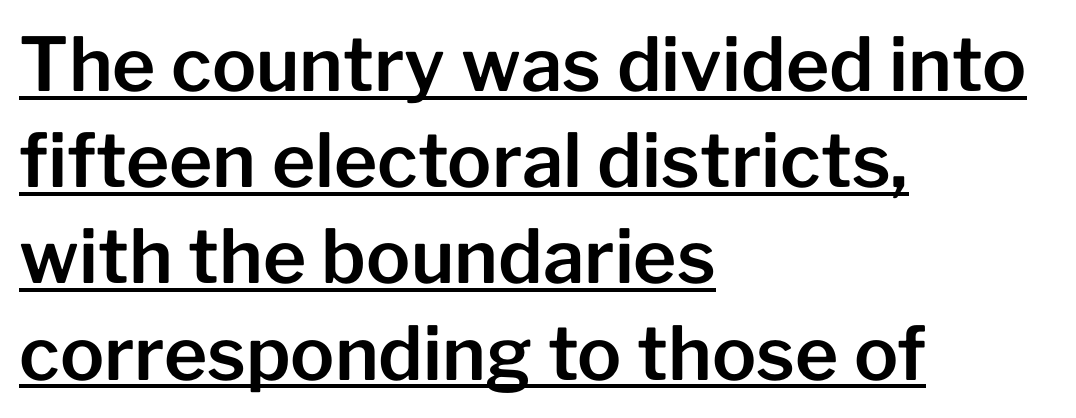
Q: Is the text italic (slanted)? A: No, it is upright.
Q: Is the typeface a serif or a sans-serif typeface? A: Sans-serif.
Q: Is the text underlined? A: Yes.
Q: How is the paragraph aligned? A: Left-aligned.
Q: Is the spacing between letters normal or unusually wide? A: Normal.
Q: Is the spacing between lines tight, normal or loose? A: Normal.
Q: Width (condensed, normal, or wide)? A: Normal.
Q: Stroke contrast? A: Low.
Q: x-height? A: Medium.
Q: Monospaced? A: No.
